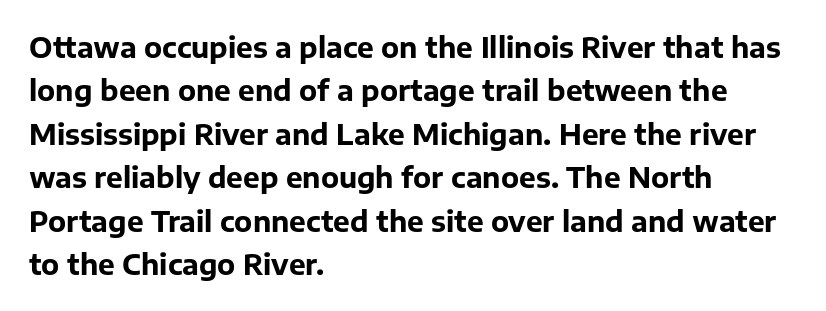
Q: Is the text bold? A: Yes.
Q: Is the text italic (slanted)? A: No, it is upright.
Q: Is the typeface a serif or a sans-serif typeface? A: Sans-serif.
Q: Is the text underlined? A: No.
Q: How is the paragraph aligned? A: Left-aligned.
Q: Is the spacing between letters normal or unusually wide? A: Normal.
Q: Is the spacing between lines tight, normal or loose? A: Normal.
Q: Width (condensed, normal, or wide)? A: Normal.
Q: Stroke contrast? A: Low.
Q: x-height? A: Medium.
Q: Monospaced? A: No.
